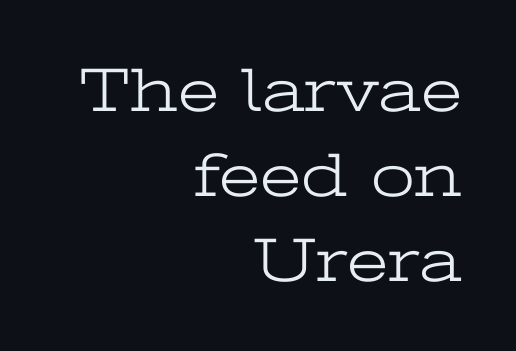
The image shows 63 px light, wide serif type, upright; set right-aligned, normal line spacing (1.35x), normal letter spacing, not underlined; low stroke contrast and a medium x-height.
